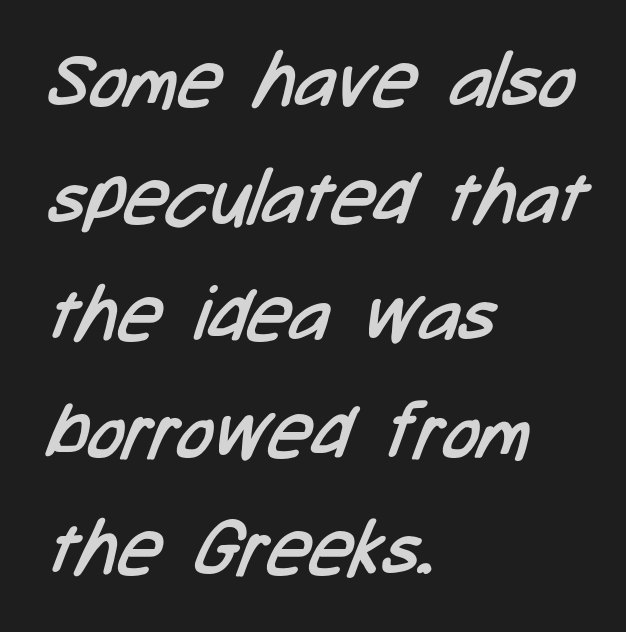
{"serif": "no", "bold": "no", "weight": "regular", "width": "condensed", "stroke_contrast": "low", "x_height": "medium", "monospaced": "no", "underline": "no", "align": "left", "line_spacing": "normal", "line_spacing_ratio": 1.54, "letter_spacing": "normal", "letter_spacing_em": 0.0, "glyph_px": 76}
